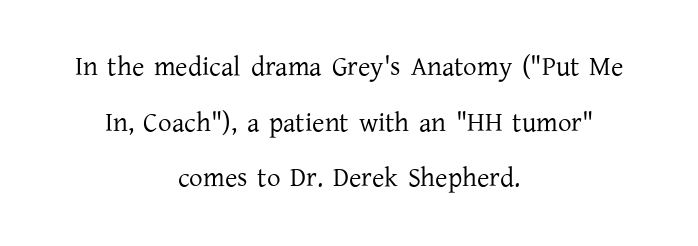
Q: Is the text bold? A: No.
Q: Is the text italic (slanted)? A: No, it is upright.
Q: Is the text underlined? A: No.
Q: How is the paragraph aligned? A: Centered.
Q: Is the spacing between letters normal or unusually wide? A: Normal.
Q: Is the spacing between lines tight, normal or loose? A: Loose.
